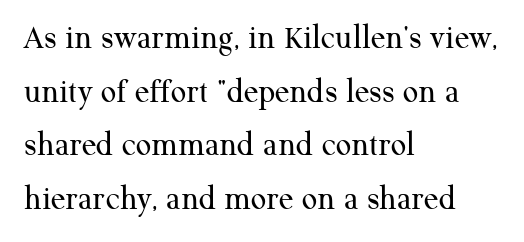
The image shows 34 px regular-weight serif type, upright; set left-aligned, normal line spacing (1.58x), normal letter spacing, not underlined; medium stroke contrast and a medium x-height.
